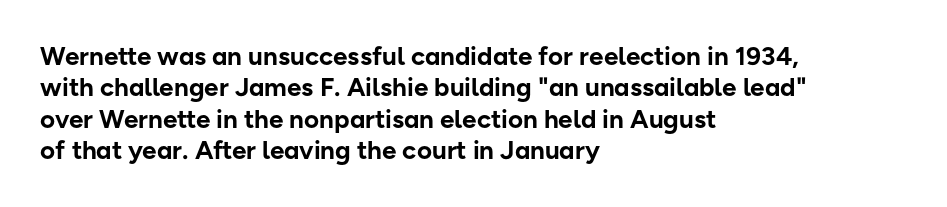
Posture: straight, roman, zero tilt. A student would call this left alignment; a typographer would say flush left, rag right. Rule under the text: the space is simply empty. Between one letter and the next there's only the usual sliver of space. Plenty of ink on the page — the face is bold.
